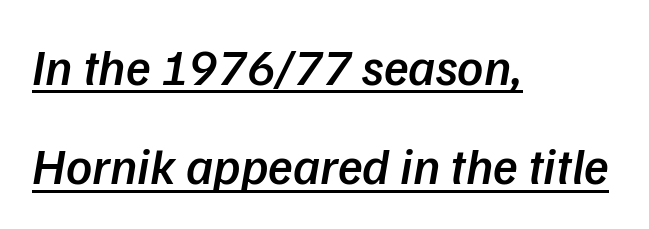
The image shows 51 px semibold sans-serif type; set left-aligned, loose line spacing (1.95x), normal letter spacing, underlined; low stroke contrast and a medium x-height.
